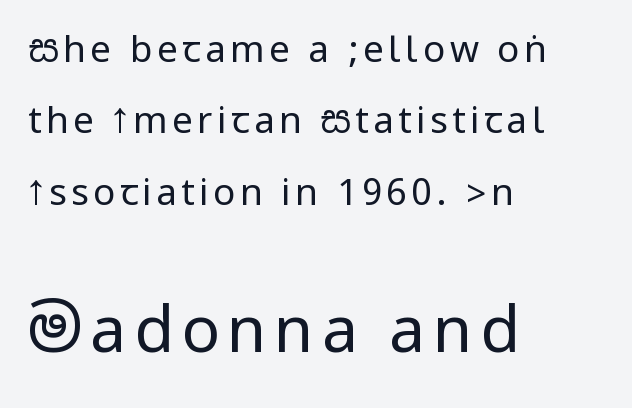
{"serif": "no", "italic": "no", "bold": "no", "weight": "regular", "width": "condensed", "stroke_contrast": "low", "underline": "no", "align": "left", "line_spacing": "loose", "line_spacing_ratio": 1.93, "larger_block": "second", "size_ratio": 1.73, "glyph_px": 64}
